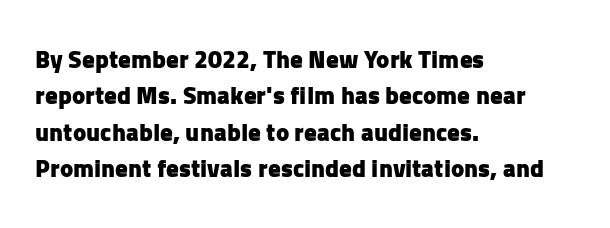
Q: Is the text bold? A: Yes.
Q: Is the text italic (slanted)? A: No, it is upright.
Q: Is the text underlined? A: No.
Q: How is the paragraph aligned? A: Left-aligned.
Q: Is the spacing between letters normal or unusually wide? A: Normal.
Q: Is the spacing between lines tight, normal or loose? A: Normal.
